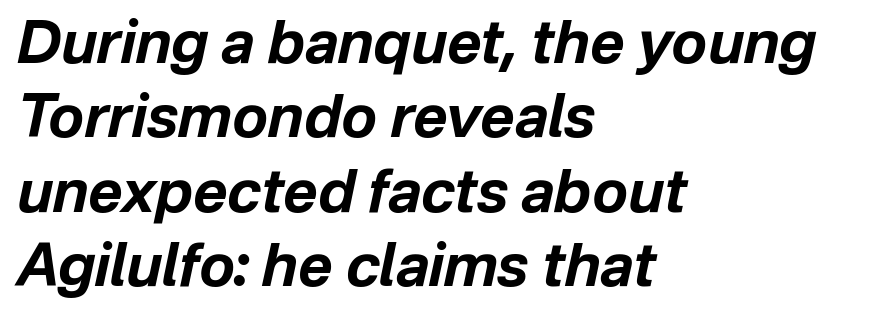
The face used here is proportionally spaced, like ordinary book or web type. An italicized treatment has been applied to the whole sample. Nobody drew a line under any word here. On the weight axis this lands at bold, roughly 700. The letterforms sit shoulder to shoulder at normal distance.
